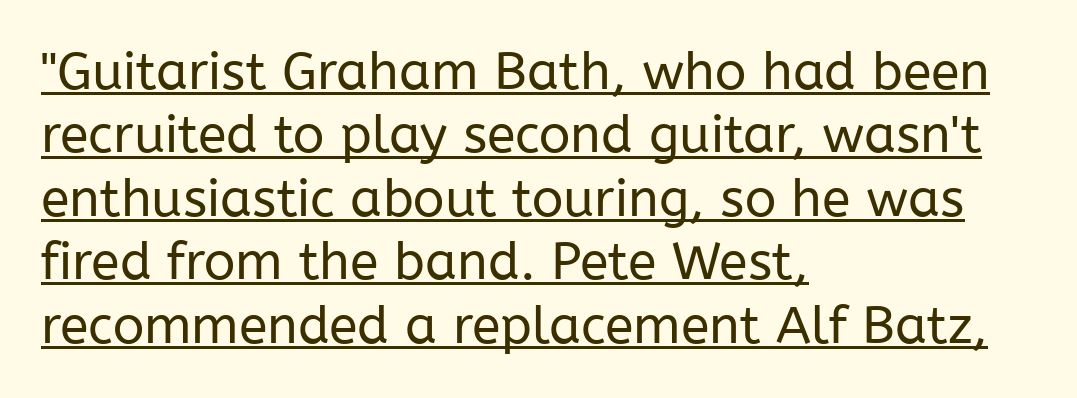
{"serif": "no", "italic": "no", "bold": "no", "weight": "regular", "width": "normal", "stroke_contrast": "low", "x_height": "medium", "monospaced": "no", "underline": "yes", "align": "left", "line_spacing_ratio": 1.22, "letter_spacing": "normal", "letter_spacing_em": 0.0, "glyph_px": 52}
